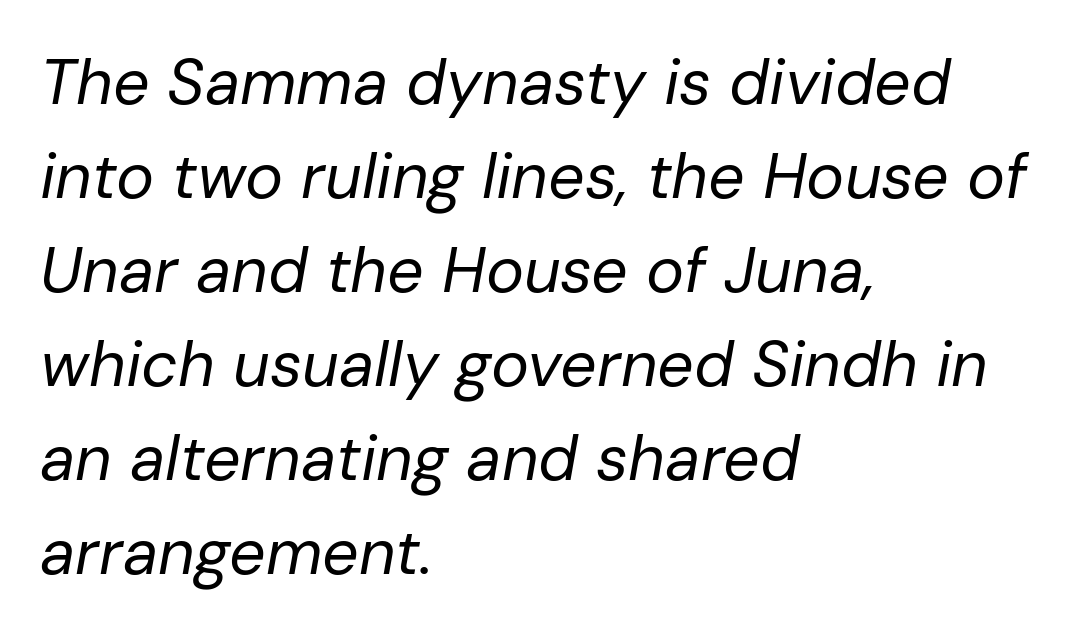
Q: Is the text bold? A: No.
Q: Is the text italic (slanted)? A: Yes, it leans right by about 10 degrees.
Q: Is the text underlined? A: No.
Q: How is the paragraph aligned? A: Left-aligned.
Q: Is the spacing between letters normal or unusually wide? A: Normal.
Q: Is the spacing between lines tight, normal or loose? A: Normal.
Q: Width (condensed, normal, or wide)? A: Normal.
Q: Stroke contrast? A: Low.
Q: x-height? A: Medium.
Q: Monospaced? A: No.
